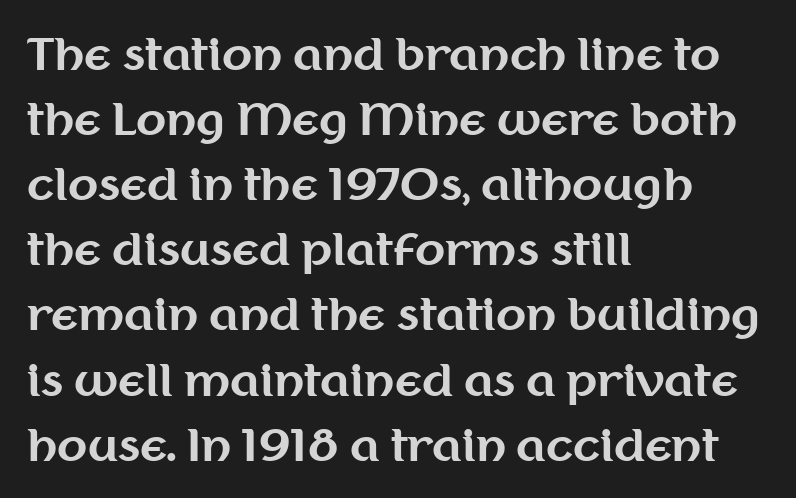
The image shows 44 px bold sans-serif type, upright; set left-aligned, normal line spacing (1.48x), normal letter spacing, not underlined; medium stroke contrast and a medium x-height.
